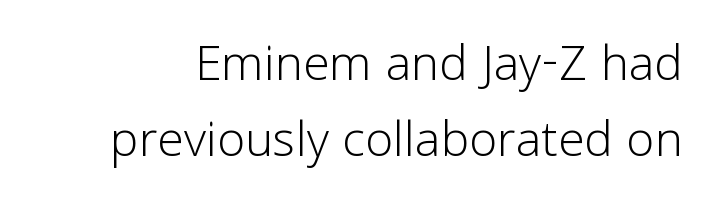
{"serif": "no", "italic": "no", "bold": "no", "weight": "light", "width": "normal", "stroke_contrast": "low", "x_height": "medium", "monospaced": "no", "underline": "no", "line_spacing_ratio": 1.18, "letter_spacing": "normal", "letter_spacing_em": 0.0, "glyph_px": 64}
